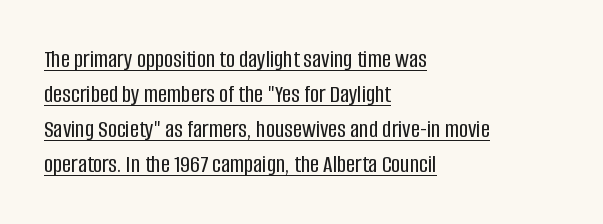
{"italic": "no", "underline": "yes", "align": "left", "line_spacing": "normal", "line_spacing_ratio": 1.4, "letter_spacing": "normal", "letter_spacing_em": 0.0, "glyph_px": 25}
